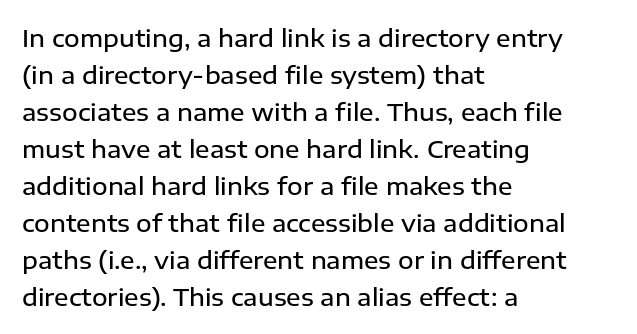
Q: Is the text bold? A: Semi-bold.
Q: Is the text italic (slanted)? A: No, it is upright.
Q: Is the text underlined? A: No.
Q: How is the paragraph aligned? A: Left-aligned.
Q: Is the spacing between letters normal or unusually wide? A: Normal.
Q: Is the spacing between lines tight, normal or loose? A: Normal.
